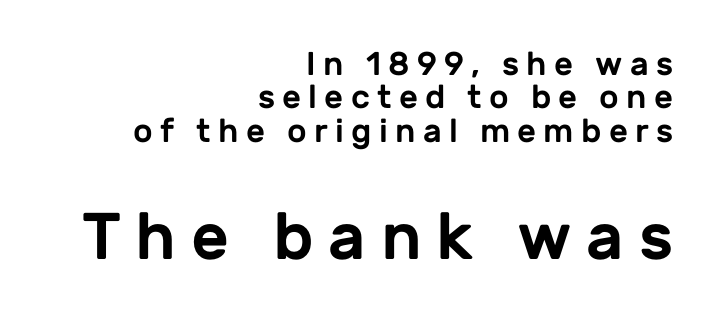
Q: Is the text italic (slanted)? A: No, it is upright.
Q: Is the typeface a serif or a sans-serif typeface? A: Sans-serif.
Q: Is the text underlined? A: No.
Q: How is the paragraph aligned? A: Right-aligned.
Q: Is the spacing between letters normal or unusually wide? A: Unusually wide.
Q: Is the spacing between lines tight, normal or loose? A: Tight.
Q: Which block of text is set in a larger size, the first (top) or the second (bottom)? A: The second (bottom) one.
Q: Width (condensed, normal, or wide)? A: Normal.
Q: Stroke contrast? A: Low.
Q: x-height? A: Medium.
Q: Monospaced? A: No.
